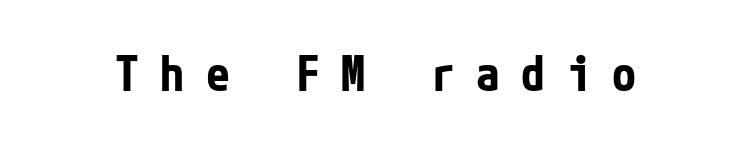
The image shows 48 px bold, condensed sans-serif type, upright; set unusually wide letter spacing (+0.44 em), not underlined; low stroke contrast and a medium x-height.
